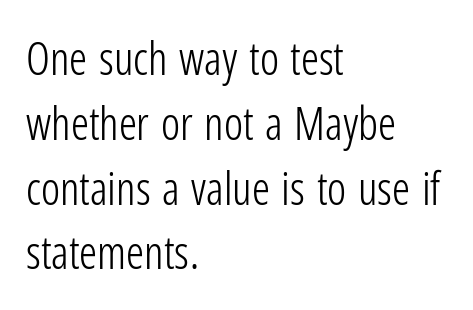
The image shows 45 px light, condensed sans-serif type, upright; set left-aligned, normal line spacing (1.44x), normal letter spacing, not underlined; low stroke contrast and a medium x-height.
